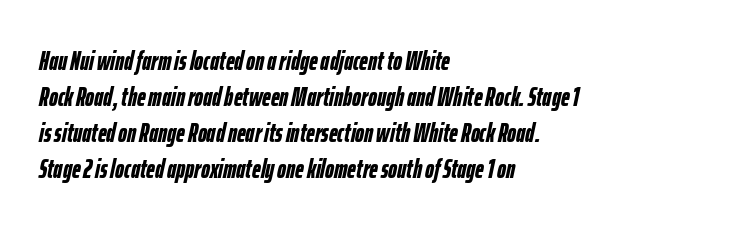
Q: Is the text bold? A: Yes.
Q: Is the text italic (slanted)? A: Yes, it leans right by about 12 degrees.
Q: Is the text underlined? A: No.
Q: How is the paragraph aligned? A: Left-aligned.
Q: Is the spacing between letters normal or unusually wide? A: Normal.
Q: Is the spacing between lines tight, normal or loose? A: Normal.
